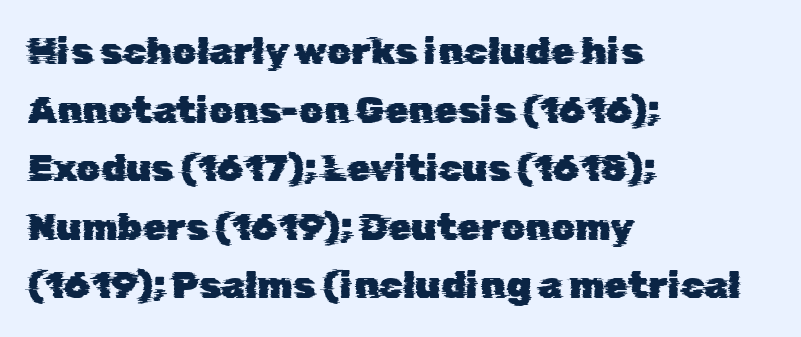
Q: Is the typeface a serif or a sans-serif typeface? A: Sans-serif.
Q: Is the text underlined? A: No.
Q: How is the paragraph aligned? A: Left-aligned.
Q: Is the spacing between letters normal or unusually wide? A: Normal.
Q: Is the spacing between lines tight, normal or loose? A: Normal.
Q: Width (condensed, normal, or wide)? A: Normal.
Q: Stroke contrast? A: Low.
Q: x-height? A: Medium.
Q: Monospaced? A: No.
